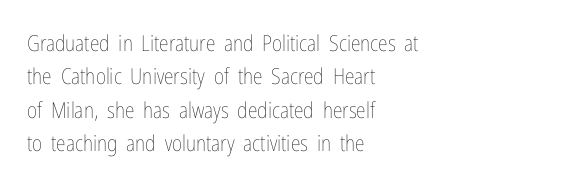
Summary of vertical rhythm: regular, with standard interline spacing. No extra ink here — the face is not bold. Quick note: not italic, upright. Horizontal alignment here is leftward, the default for most running prose.
